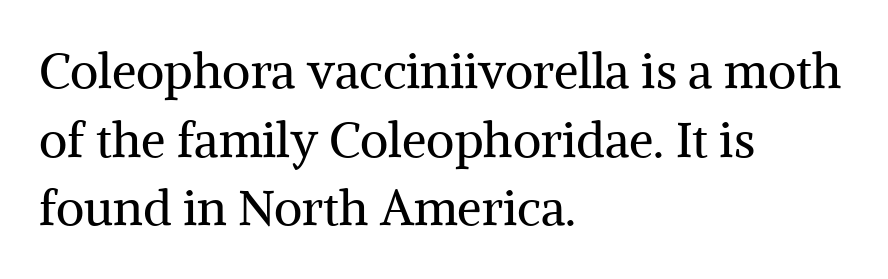
Q: Is the text bold? A: No.
Q: Is the text italic (slanted)? A: No, it is upright.
Q: Is the typeface a serif or a sans-serif typeface? A: Serif.
Q: Is the text underlined? A: No.
Q: How is the paragraph aligned? A: Left-aligned.
Q: Is the spacing between letters normal or unusually wide? A: Normal.
Q: Is the spacing between lines tight, normal or loose? A: Normal.
Q: Width (condensed, normal, or wide)? A: Normal.
Q: Stroke contrast? A: Medium.
Q: x-height? A: Medium.
Q: Monospaced? A: No.
